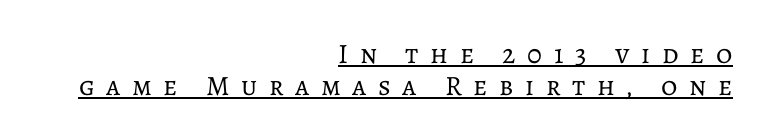
The image shows 28 px regular-weight type, upright; set right-aligned, line spacing 1.16x, unusually wide letter spacing (+0.41 em), underlined; low stroke contrast and a medium x-height.
